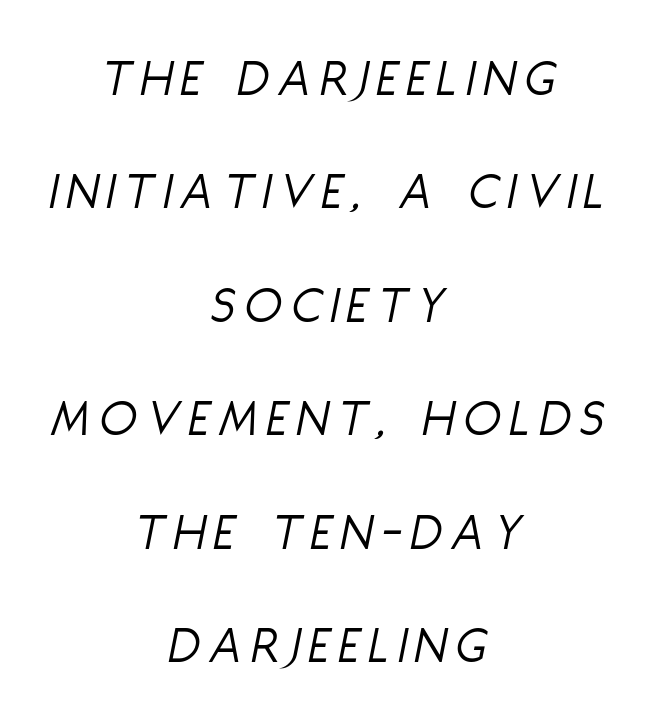
Q: Is the text bold? A: No.
Q: Is the text italic (slanted)? A: Yes, it leans right by about 11 degrees.
Q: Is the text underlined? A: No.
Q: How is the paragraph aligned? A: Centered.
Q: Is the spacing between lines tight, normal or loose? A: Loose.
Q: Width (condensed, normal, or wide)? A: Condensed.
Q: Stroke contrast? A: Low.
Q: x-height? A: Large.
Q: Monospaced? A: No.
